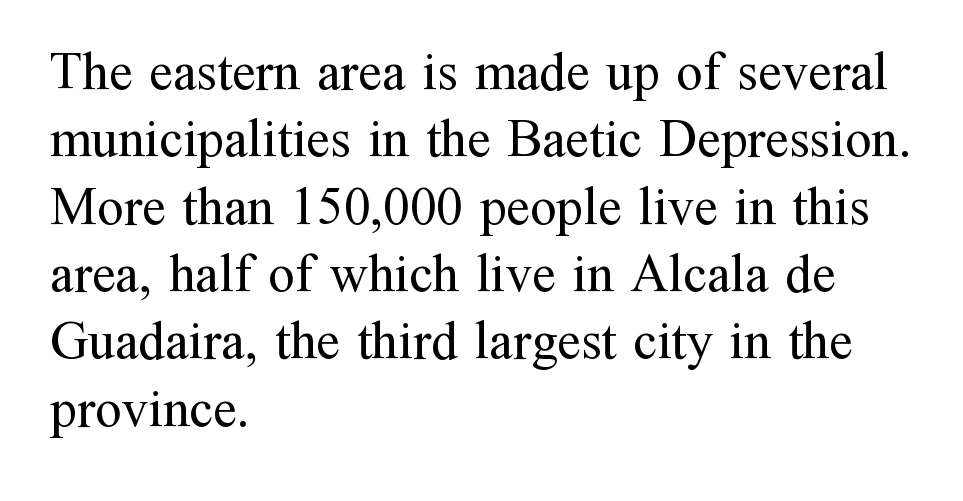
Q: Is the text bold? A: No.
Q: Is the text italic (slanted)? A: No, it is upright.
Q: Is the typeface a serif or a sans-serif typeface? A: Serif.
Q: Is the text underlined? A: No.
Q: How is the paragraph aligned? A: Left-aligned.
Q: Is the spacing between letters normal or unusually wide? A: Normal.
Q: Is the spacing between lines tight, normal or loose? A: Normal.
Q: Width (condensed, normal, or wide)? A: Normal.
Q: Stroke contrast? A: Medium.
Q: x-height? A: Medium.
Q: Monospaced? A: No.
